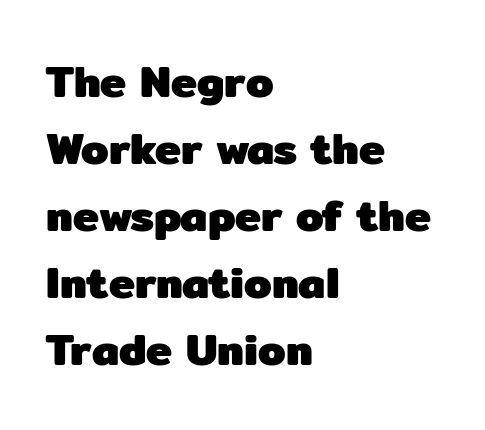
Letter spacing: default. Italic? Not at all — the glyphs are vertical. As a designer I'd log this as weight 700, bold. If you drew a ruler down the left edge, every line would touch it.
